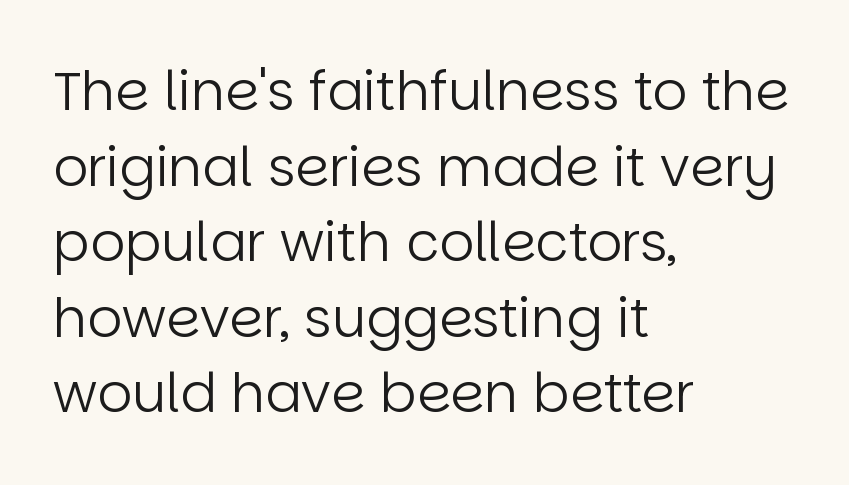
{"serif": "no", "italic": "no", "bold": "no", "weight": "regular", "width": "normal", "stroke_contrast": "low", "x_height": "large", "monospaced": "no", "underline": "no", "align": "left", "line_spacing": "normal", "line_spacing_ratio": 1.4, "letter_spacing": "normal", "letter_spacing_em": 0.0, "glyph_px": 54}
